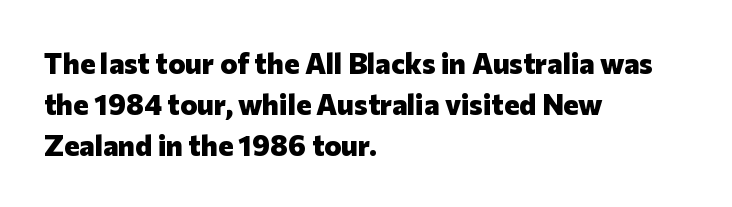
{"serif": "no", "italic": "no", "bold": "yes", "weight": "heavy", "width": "normal", "stroke_contrast": "low", "x_height": "medium", "monospaced": "no", "underline": "no", "align": "left", "line_spacing": "normal", "line_spacing_ratio": 1.42, "letter_spacing": "normal", "letter_spacing_em": 0.0, "glyph_px": 29}
